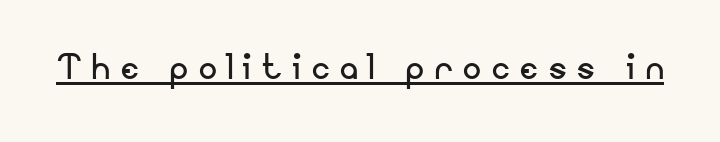
{"serif": "no", "italic": "no", "bold": "no", "weight": "regular", "width": "normal", "stroke_contrast": "low", "x_height": "small", "monospaced": "no", "underline": "yes", "letter_spacing": "wide", "letter_spacing_em": 0.24, "glyph_px": 45}
